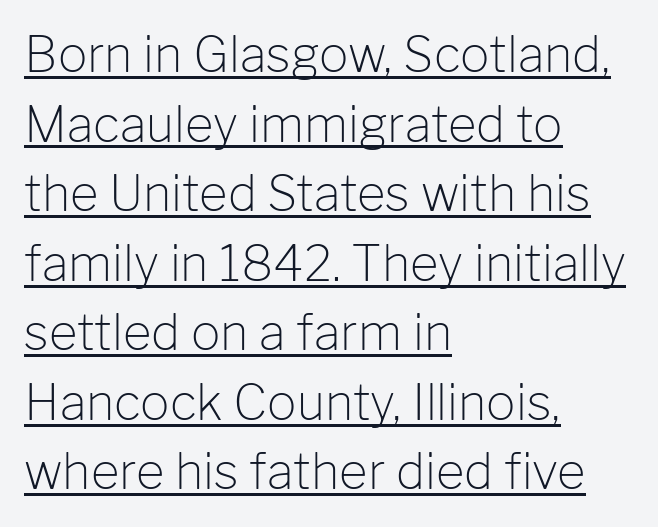
Q: Is the text bold? A: No.
Q: Is the text italic (slanted)? A: No, it is upright.
Q: Is the typeface a serif or a sans-serif typeface? A: Sans-serif.
Q: Is the text underlined? A: Yes.
Q: How is the paragraph aligned? A: Left-aligned.
Q: Is the spacing between letters normal or unusually wide? A: Normal.
Q: Is the spacing between lines tight, normal or loose? A: Normal.
Q: Width (condensed, normal, or wide)? A: Normal.
Q: Stroke contrast? A: Low.
Q: x-height? A: Medium.
Q: Monospaced? A: No.
